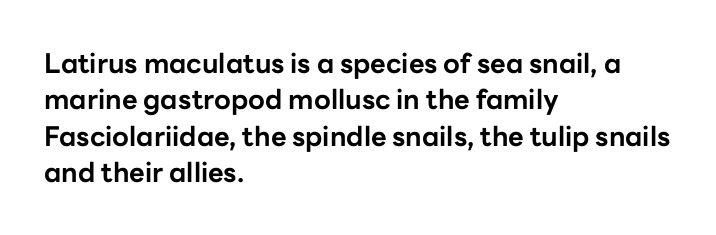
The lettering stays uniformly vertical, giving the passage a roman look. Letters rest on an invisible, unmarked baseline. This block has exactly the height ordinary leading produces. Spacing between characters is what you'd get straight out of the box. Notice how thick the strokes are: this is what a full bold looks like.
